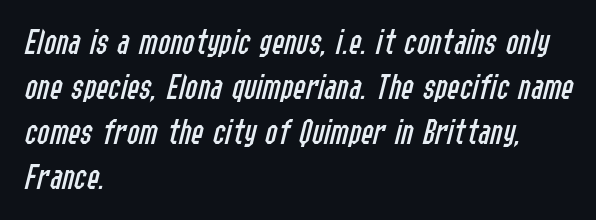
Q: Is the text bold? A: No.
Q: Is the text italic (slanted)? A: Yes, it leans right by about 14 degrees.
Q: Is the text underlined? A: No.
Q: How is the paragraph aligned? A: Left-aligned.
Q: Is the spacing between letters normal or unusually wide? A: Normal.
Q: Width (condensed, normal, or wide)? A: Condensed.
Q: Stroke contrast? A: Low.
Q: x-height? A: Medium.
Q: Monospaced? A: No.
